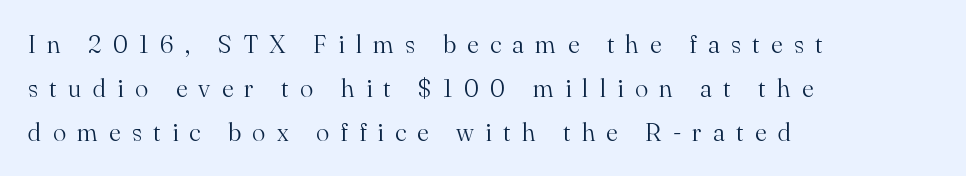
Q: Is the text bold? A: No.
Q: Is the text italic (slanted)? A: No, it is upright.
Q: Is the text underlined? A: No.
Q: How is the paragraph aligned? A: Left-aligned.
Q: Is the spacing between letters normal or unusually wide? A: Unusually wide.
